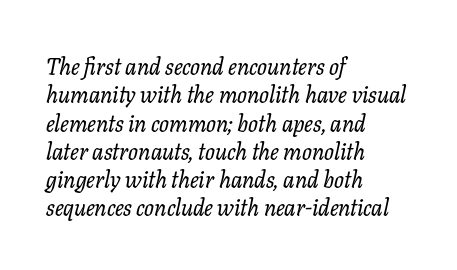
{"italic": "yes", "lean": "right", "slant_degrees": 11, "underline": "no", "align": "left", "line_spacing_ratio": 1.23, "letter_spacing": "normal", "letter_spacing_em": 0.0, "glyph_px": 23}
